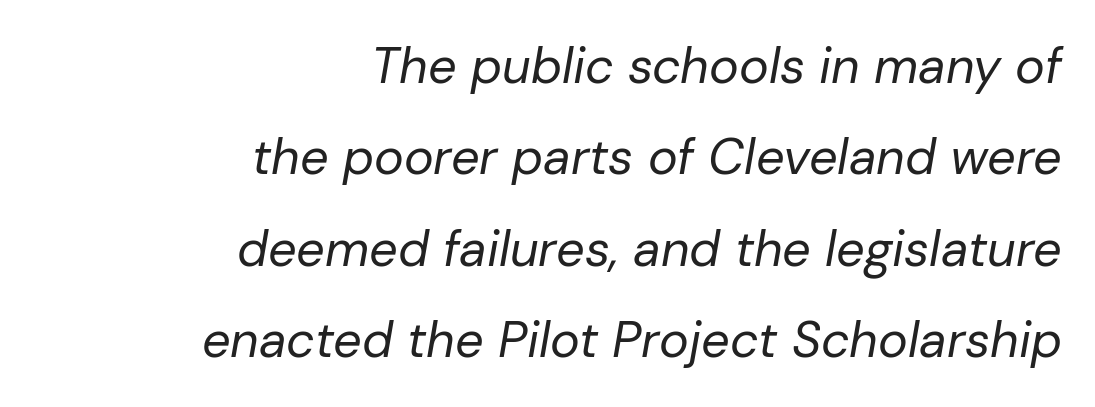
The image shows 50 px regular-weight type, italic (leaning right); set right-aligned, line spacing 1.83x, normal letter spacing, not underlined; low stroke contrast and a medium x-height.
